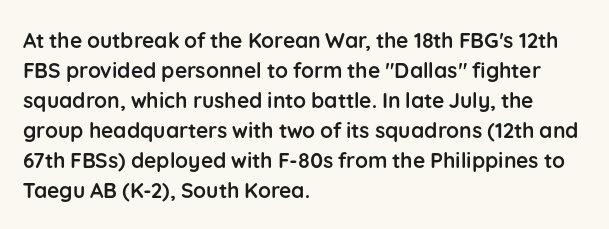
Q: Is the text bold? A: Yes.
Q: Is the text italic (slanted)? A: No, it is upright.
Q: Is the text underlined? A: No.
Q: How is the paragraph aligned? A: Left-aligned.
Q: Is the spacing between letters normal or unusually wide? A: Normal.
Q: Is the spacing between lines tight, normal or loose? A: Normal.
